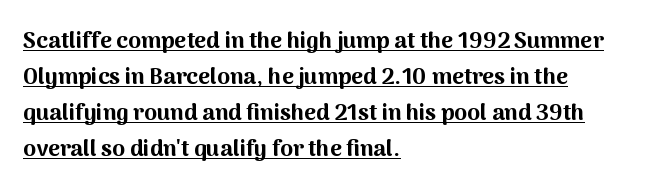
The image shows 23 px bold type, upright; set left-aligned, normal line spacing (1.57x), normal letter spacing, underlined.
